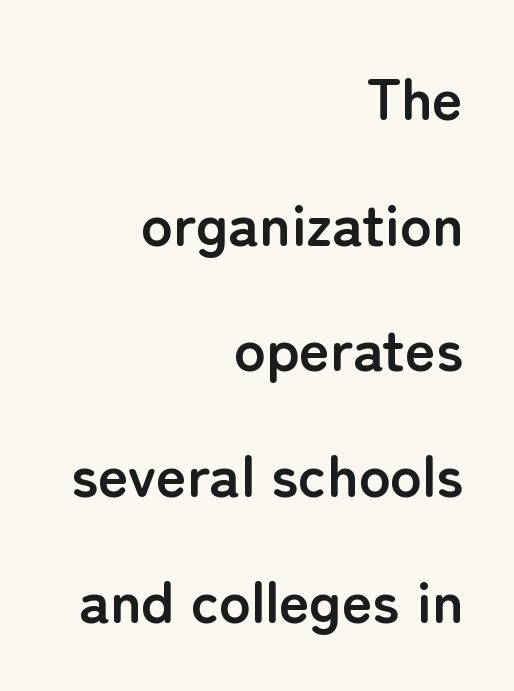
The image shows 59 px semibold sans-serif type, upright; set right-aligned, loose line spacing (2.13x), normal letter spacing, not underlined; low stroke contrast and a medium x-height.
